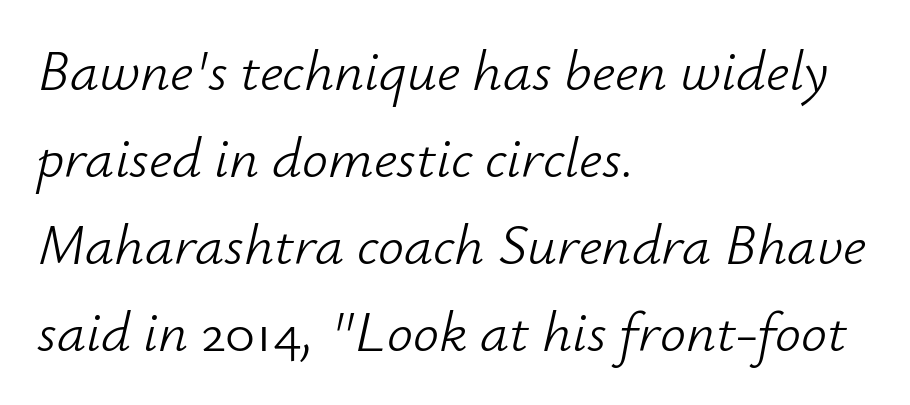
Any mark beneath the type? The region is blank. Weight: in the light-to-regular range. The tracking reads as untouched default to a designer's eye. Varying glyph widths throughout — classic text-font behaviour.
